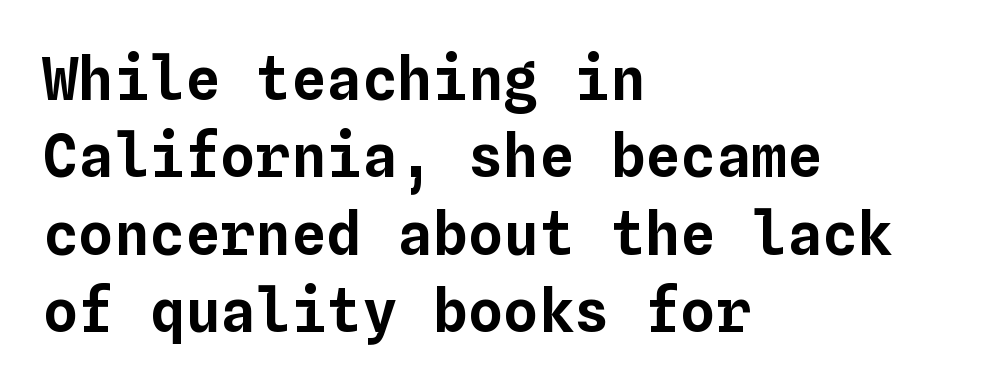
Q: Is the text italic (slanted)? A: No, it is upright.
Q: Is the text underlined? A: No.
Q: How is the paragraph aligned? A: Left-aligned.
Q: Is the spacing between letters normal or unusually wide? A: Normal.
Q: Is the spacing between lines tight, normal or loose? A: Normal.
Q: Width (condensed, normal, or wide)? A: Normal.
Q: Stroke contrast? A: Low.
Q: x-height? A: Medium.
Q: Monospaced? A: Yes.
